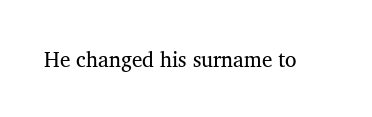
Q: Is the text bold? A: No.
Q: Is the text italic (slanted)? A: No, it is upright.
Q: Is the text underlined? A: No.
Q: Is the spacing between letters normal or unusually wide? A: Normal.
